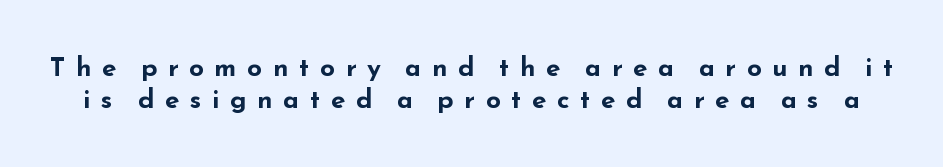
Italic: no, the glyphs are upright roman. Caption: expanded tracking, letters set apart. Quick note: underline off. Thick stems and heavy bowls — unmistakably bold.
